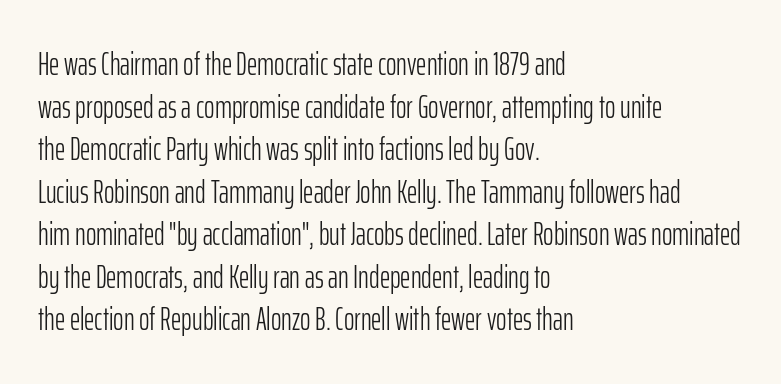
Alignment: flush left. The lines sit at an ordinary, default distance from one another. The passage shown has conventional tracking throughout. Examine the stroke ends and you'll find no serifs. Unmarked baselines from the first word to the last.
